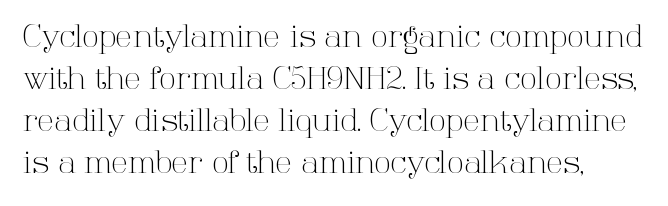
{"serif": "yes", "italic": "no", "bold": "no", "weight": "light", "width": "normal", "stroke_contrast": "high", "x_height": "medium", "monospaced": "no", "underline": "no", "line_spacing": "normal", "line_spacing_ratio": 1.36, "letter_spacing": "normal", "letter_spacing_em": 0.0, "glyph_px": 31}
